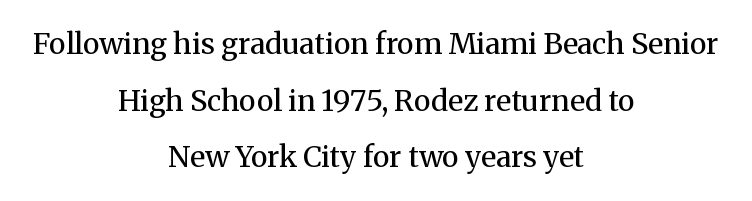
The image shows 29 px regular-weight serif type, upright; set centered, loose line spacing (1.95x), normal letter spacing, not underlined; medium stroke contrast and a medium x-height.
